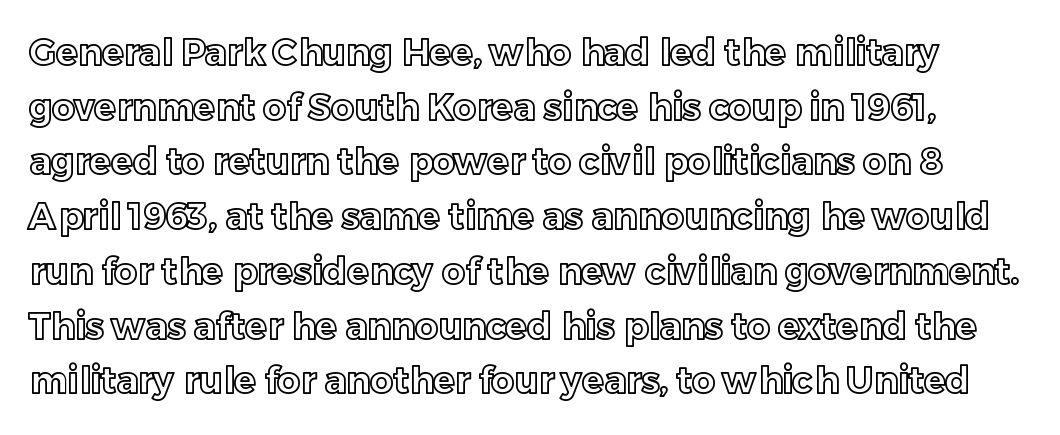
{"italic": "no", "width": "normal", "x_height": "medium", "monospaced": "no", "underline": "no", "line_spacing": "normal", "line_spacing_ratio": 1.52, "letter_spacing": "normal", "letter_spacing_em": 0.0, "glyph_px": 36}
